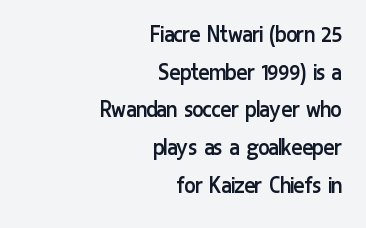
Q: Is the text bold? A: No.
Q: Is the text italic (slanted)? A: No, it is upright.
Q: Is the text underlined? A: No.
Q: How is the paragraph aligned? A: Right-aligned.
Q: Is the spacing between letters normal or unusually wide? A: Normal.
Q: Is the spacing between lines tight, normal or loose? A: Normal.
